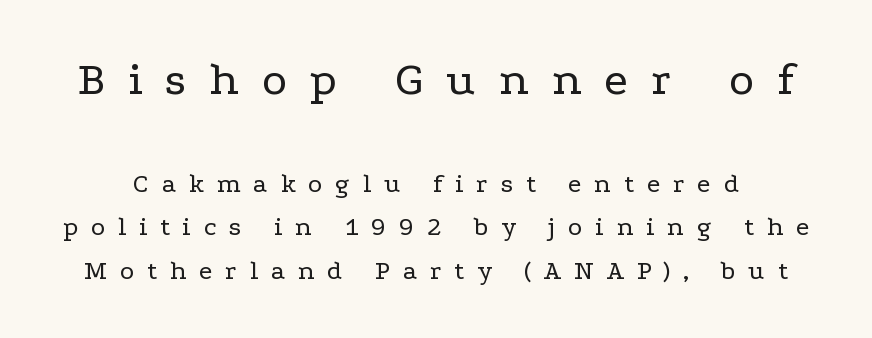
{"serif": "yes", "italic": "no", "bold": "no", "weight": "regular", "width": "wide", "stroke_contrast": "low", "x_height": "medium", "monospaced": "no", "underline": "no", "line_spacing": "normal", "line_spacing_ratio": 1.61, "letter_spacing": "wide", "letter_spacing_em": 0.48, "larger_block": "first", "size_ratio": 1.78, "glyph_px": 48}
